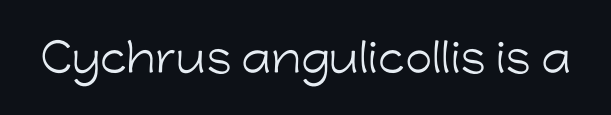
The letters advance in unequal steps, a hallmark of proportional type. Type style note: lacks serifs. Compared with typical body copy, the letter spacing here is the same. Heft: none added — not bold. Notice how the stems are strictly vertical — no italics here. Beneath every word, the page is bare.
